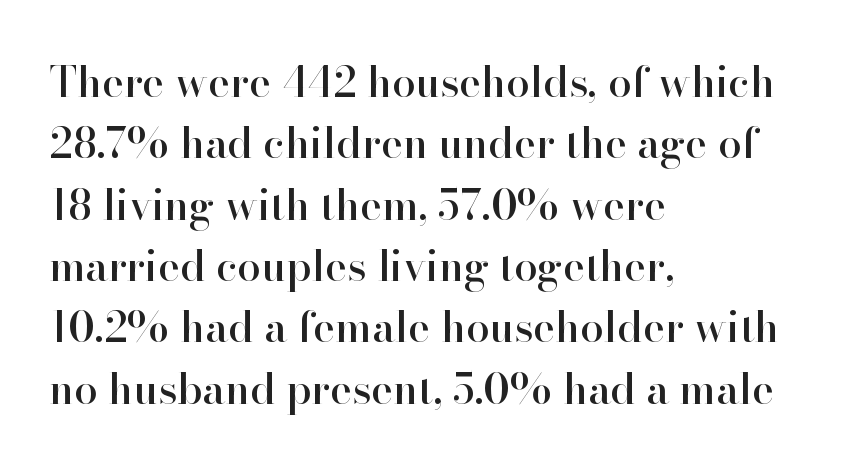
{"serif": "yes", "italic": "no", "width": "normal", "stroke_contrast": "high", "x_height": "small", "monospaced": "no", "underline": "no", "align": "left", "line_spacing": "normal", "line_spacing_ratio": 1.46, "letter_spacing": "normal", "letter_spacing_em": 0.0, "glyph_px": 42}
